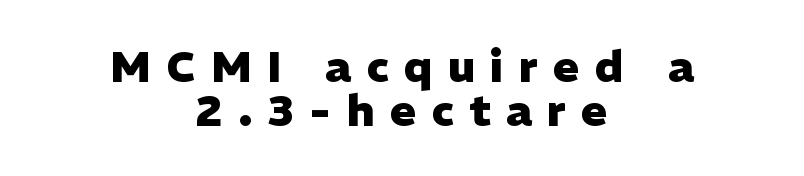
Q: Is the text bold? A: Yes.
Q: Is the text italic (slanted)? A: No, it is upright.
Q: Is the typeface a serif or a sans-serif typeface? A: Sans-serif.
Q: Is the text underlined? A: No.
Q: How is the paragraph aligned? A: Centered.
Q: Is the spacing between letters normal or unusually wide? A: Unusually wide.
Q: Is the spacing between lines tight, normal or loose? A: Tight.
Q: Width (condensed, normal, or wide)? A: Normal.
Q: Stroke contrast? A: Low.
Q: x-height? A: Medium.
Q: Monospaced? A: No.
